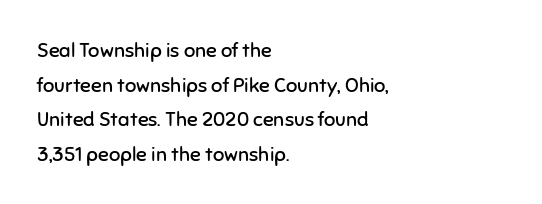
Q: Is the text bold? A: No.
Q: Is the text italic (slanted)? A: No, it is upright.
Q: Is the text underlined? A: No.
Q: How is the paragraph aligned? A: Left-aligned.
Q: Is the spacing between letters normal or unusually wide? A: Normal.
